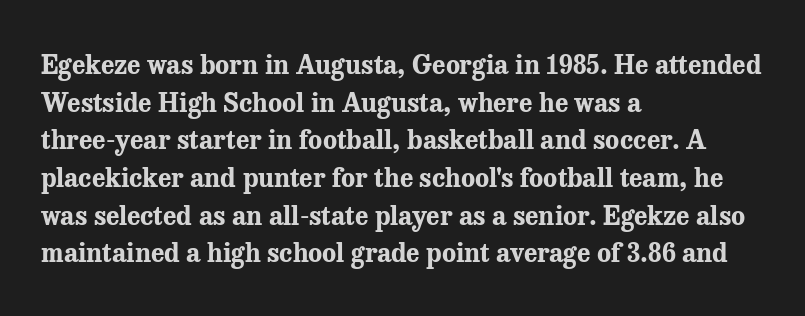
The image shows 26 px bold type, upright; set left-aligned, normal line spacing (1.45x), normal letter spacing, not underlined.
